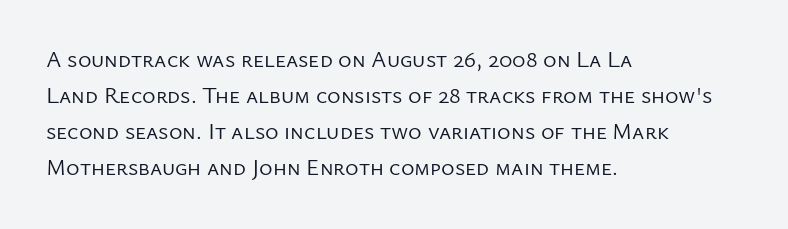
Q: Is the text bold? A: No.
Q: Is the text italic (slanted)? A: No, it is upright.
Q: Is the text underlined? A: No.
Q: How is the paragraph aligned? A: Left-aligned.
Q: Is the spacing between letters normal or unusually wide? A: Normal.
Q: Is the spacing between lines tight, normal or loose? A: Normal.
